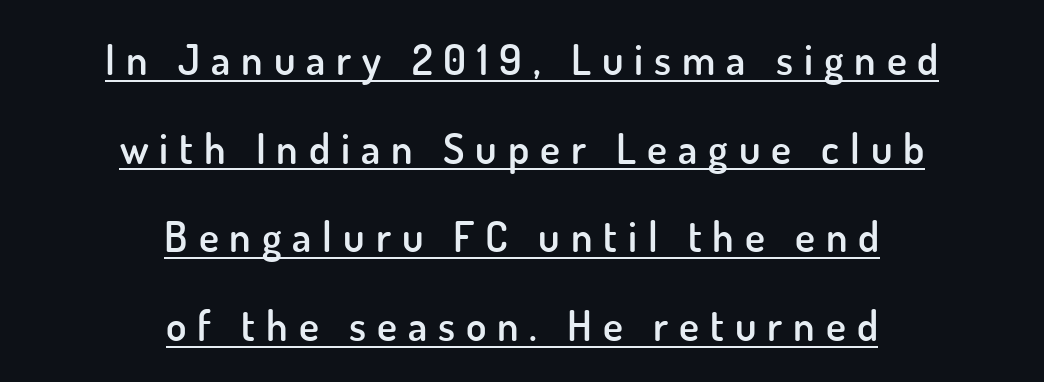
You could not count columns in this text — the font is proportionally spaced. Compared with typical paragraphs, the rows here are farther apart. The letters are spread apart with noticeably loose tracking. A typographer would call this underscored text. Horizontal alignment here is central, giving a formal, balanced look.
